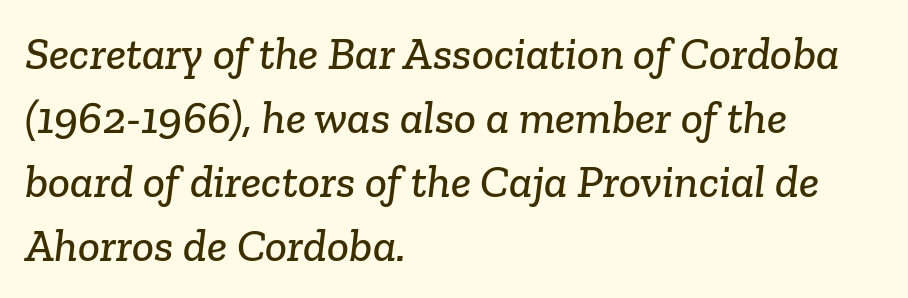
The image shows 46 px serif type; set left-aligned, normal line spacing (1.39x), normal letter spacing, not underlined; low stroke contrast and a medium x-height.
